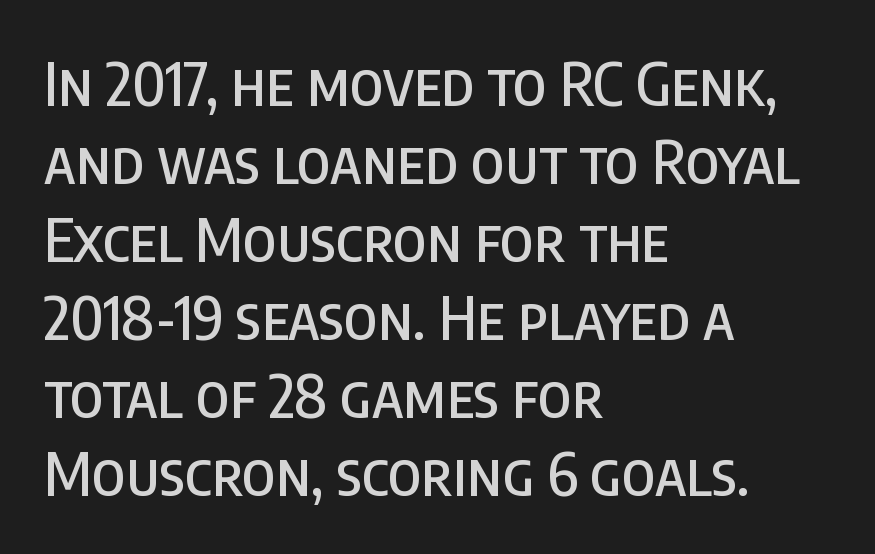
Honestly, the letter spacing is just normal — you wouldn't notice it. The rendering uses natural spacing where letterforms have individual widths. The letters stand upright; this is a roman face. Grotesque or geometric, the face here clearly has no serifs. These lines stack with their left ends in a neat column. Anything drawn beneath the words? Only blank space.
